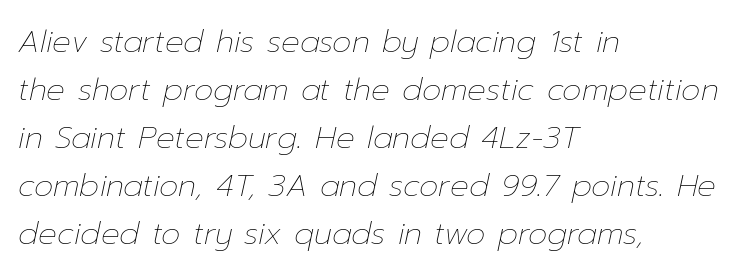
Does extra space separate the letters? No, they use regular spacing. Casual observation: everything's shoved over to the left. The face used here has a pronounced slope to its letters. Each new line begins a customary step beneath the previous one. A typesetter would call this proportional, since set widths differ per character. Only glyphs here, with clear space below each row.
